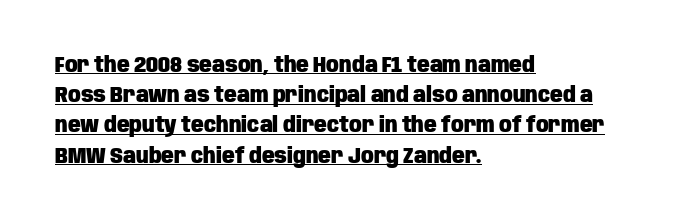
The image shows 21 px bold type, upright; set left-aligned, normal line spacing (1.44x), normal letter spacing, underlined.
